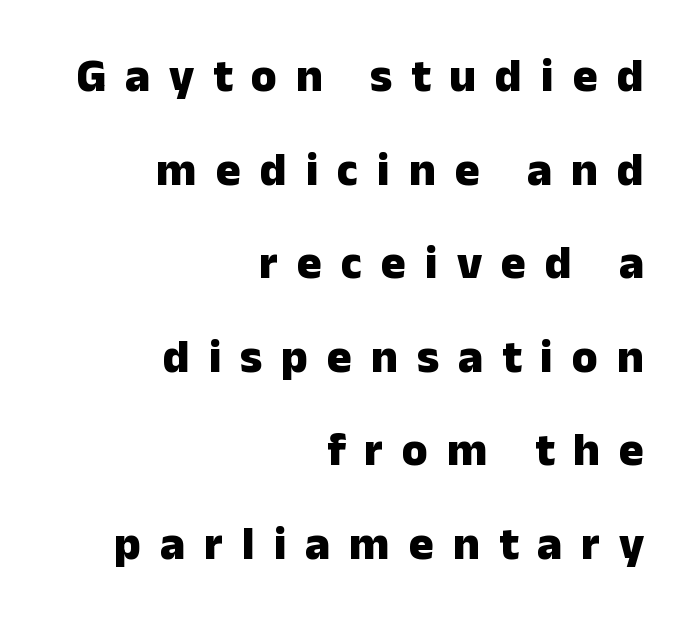
Q: Is the text bold? A: Yes.
Q: Is the text italic (slanted)? A: No, it is upright.
Q: Is the typeface a serif or a sans-serif typeface? A: Sans-serif.
Q: Is the text underlined? A: No.
Q: How is the paragraph aligned? A: Right-aligned.
Q: Is the spacing between letters normal or unusually wide? A: Unusually wide.
Q: Is the spacing between lines tight, normal or loose? A: Loose.
Q: Width (condensed, normal, or wide)? A: Normal.
Q: Stroke contrast? A: Low.
Q: x-height? A: Medium.
Q: Monospaced? A: No.
